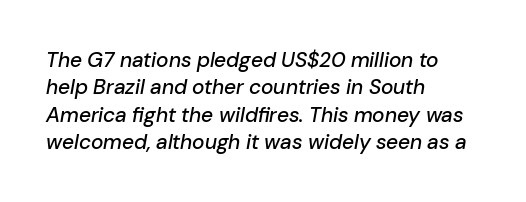
The image shows 21 px text type, italic (leaning right); set left-aligned, normal line spacing (1.3x), normal letter spacing, not underlined.
